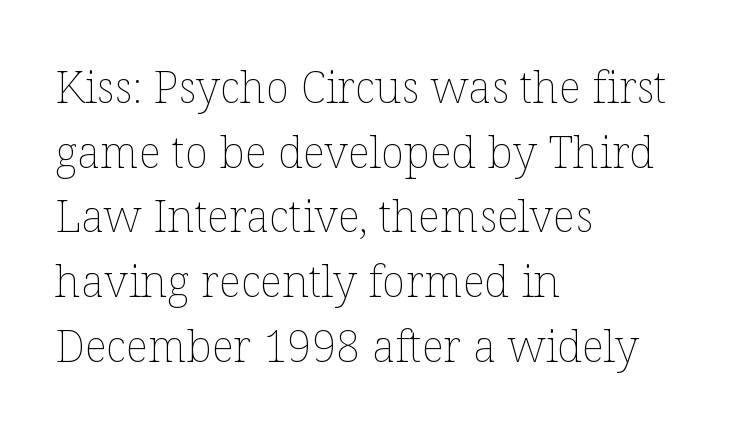
{"italic": "no", "bold": "no", "weight": "thin", "width": "normal", "stroke_contrast": "low", "x_height": "medium", "monospaced": "no", "underline": "no", "align": "left", "line_spacing": "normal", "line_spacing_ratio": 1.47, "letter_spacing": "normal", "letter_spacing_em": 0.0, "glyph_px": 44}
